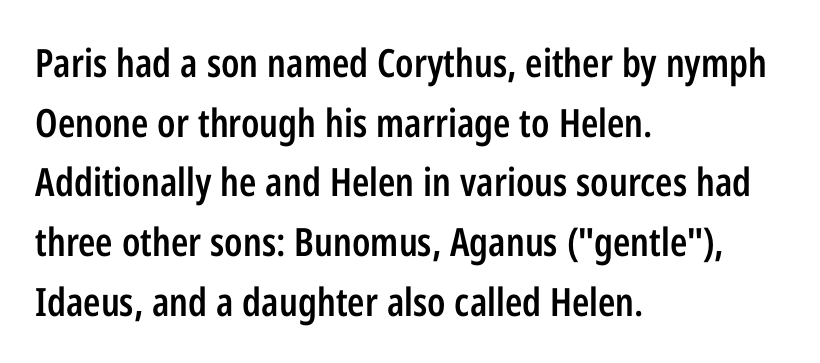
Q: Is the text bold? A: Semi-bold.
Q: Is the text italic (slanted)? A: No, it is upright.
Q: Is the typeface a serif or a sans-serif typeface? A: Sans-serif.
Q: Is the text underlined? A: No.
Q: How is the paragraph aligned? A: Left-aligned.
Q: Is the spacing between letters normal or unusually wide? A: Normal.
Q: Is the spacing between lines tight, normal or loose? A: Normal.
Q: Width (condensed, normal, or wide)? A: Condensed.
Q: Stroke contrast? A: Low.
Q: x-height? A: Medium.
Q: Monospaced? A: No.
